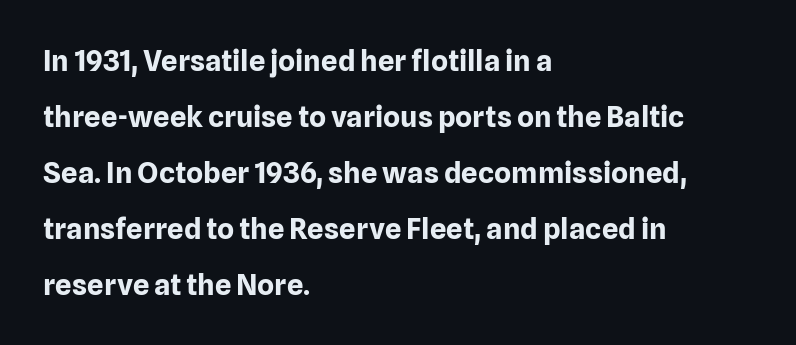
{"serif": "no", "italic": "no", "bold": "yes", "weight": "bold", "width": "normal", "stroke_contrast": "low", "x_height": "medium", "monospaced": "no", "underline": "no", "align": "left", "line_spacing": "loose", "line_spacing_ratio": 1.93, "letter_spacing": "normal", "letter_spacing_em": 0.0, "glyph_px": 29}
